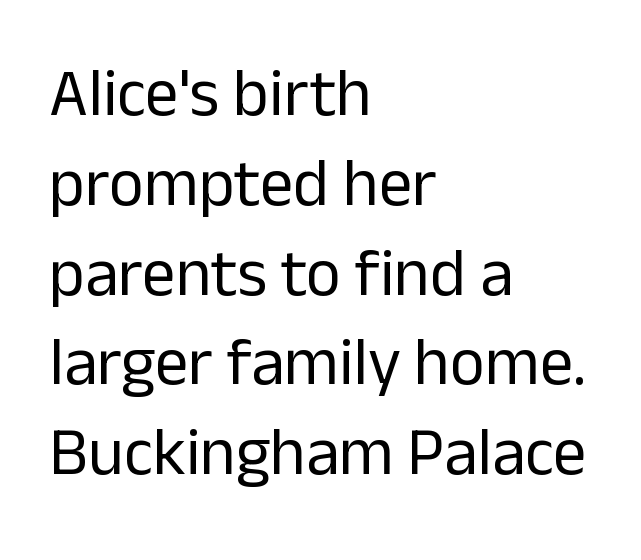
Q: Is the text bold? A: No.
Q: Is the text italic (slanted)? A: No, it is upright.
Q: Is the typeface a serif or a sans-serif typeface? A: Sans-serif.
Q: Is the text underlined? A: No.
Q: How is the paragraph aligned? A: Left-aligned.
Q: Is the spacing between letters normal or unusually wide? A: Normal.
Q: Is the spacing between lines tight, normal or loose? A: Normal.
Q: Width (condensed, normal, or wide)? A: Normal.
Q: Stroke contrast? A: Low.
Q: x-height? A: Medium.
Q: Monospaced? A: No.
